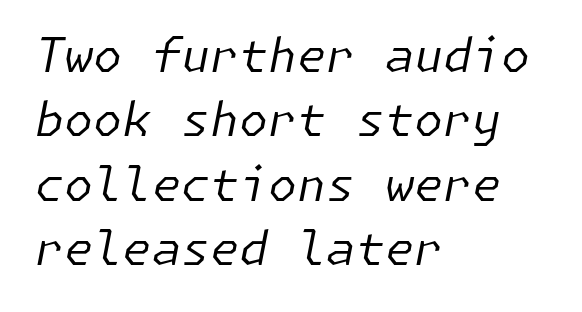
{"italic": "yes", "lean": "right", "slant_degrees": 11, "bold": "no", "weight": "regular", "width": "normal", "stroke_contrast": "low", "x_height": "medium", "underline": "no", "align": "left", "line_spacing": "normal", "line_spacing_ratio": 1.37, "letter_spacing": "normal", "letter_spacing_em": 0.0, "glyph_px": 47}
